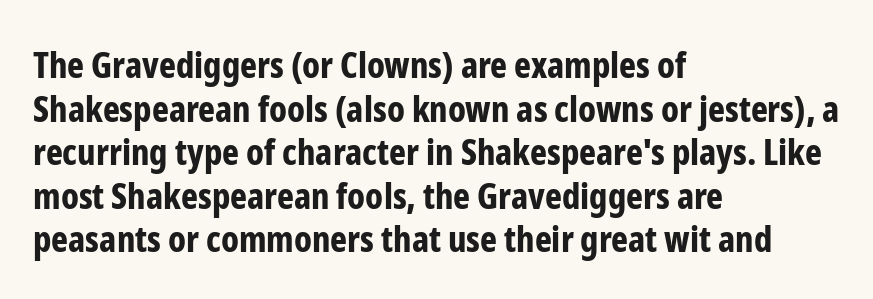
The image shows 36 px bold, condensed sans-serif type, upright; set left-aligned, line spacing 1.21x, normal letter spacing, not underlined; low stroke contrast and a medium x-height.
